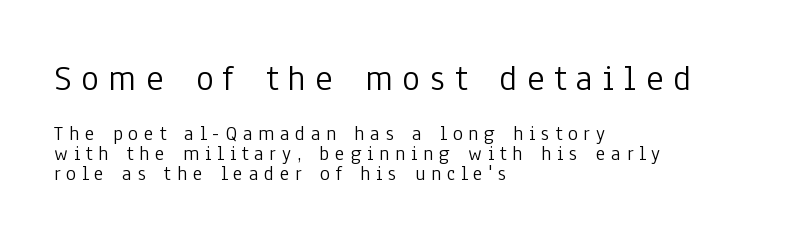
A typesetter would mark this as roman, not italic. The passage shown is not bold in any degree. The type family on display is of the sans-serif kind. Summary of vertical rhythm: compact, with narrow interline spacing. Which of the two is more prominent by size? The first, at the top.
